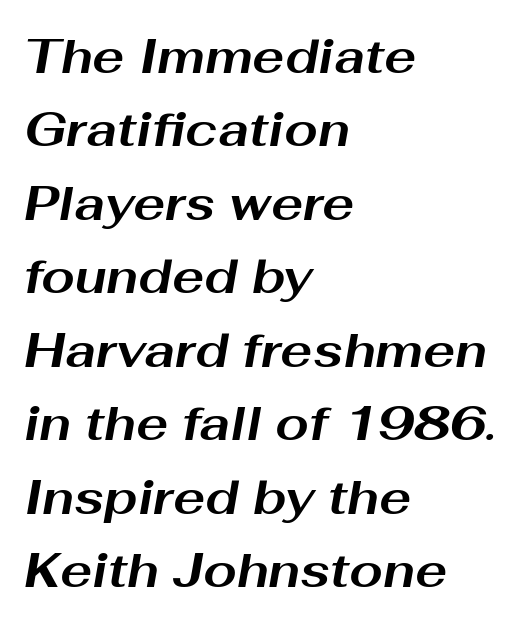
{"italic": "yes", "lean": "right", "slant_degrees": 10, "bold": "yes", "weight": "bold", "width": "wide", "stroke_contrast": "medium", "x_height": "medium", "monospaced": "no", "underline": "no", "align": "left", "line_spacing": "normal", "line_spacing_ratio": 1.53, "letter_spacing": "normal", "letter_spacing_em": 0.0, "glyph_px": 48}
